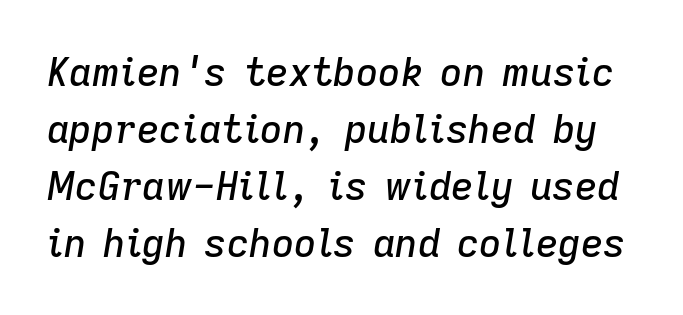
{"italic": "yes", "lean": "right", "slant_degrees": 9, "width": "normal", "stroke_contrast": "low", "x_height": "medium", "monospaced": "no", "underline": "no", "line_spacing": "normal", "line_spacing_ratio": 1.46, "letter_spacing": "normal", "letter_spacing_em": 0.0, "glyph_px": 39}
